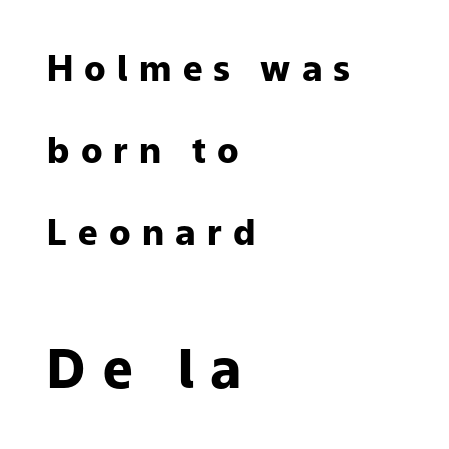
The image shows 53 px heavy sans-serif type, upright; set left-aligned, loose line spacing (2.35x), unusually wide letter spacing (+0.32 em), not underlined; the second (bottom) block is 1.51x larger; low stroke contrast and a medium x-height.
